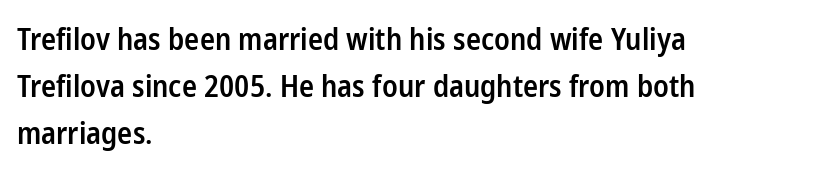
The image shows 30 px semibold, condensed sans-serif type, upright; set left-aligned, normal line spacing (1.56x), normal letter spacing, not underlined; low stroke contrast and a medium x-height.
